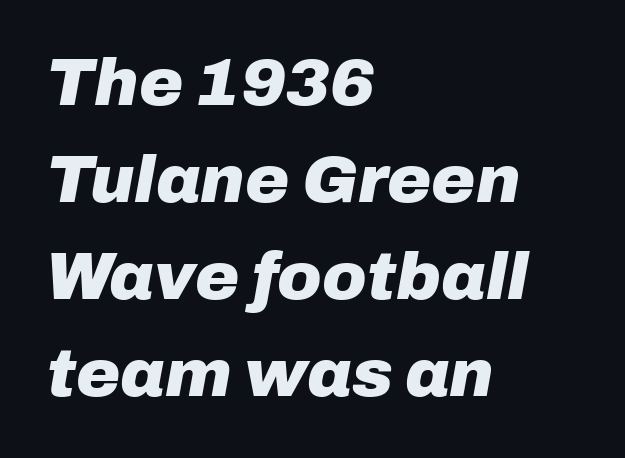
The lines are quadded left. Each glyph is drawn with heavy, bold strokes. Type without underlining. In terms of posture, this sample is oblique.
